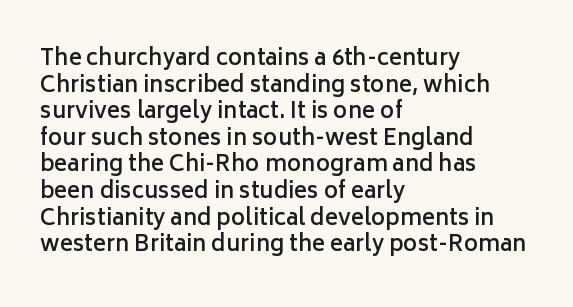
The image shows 22 px text type, upright; set left-aligned, line spacing 1.21x, normal letter spacing, not underlined.
